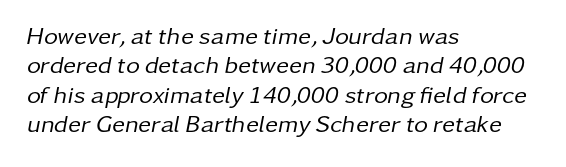
Q: Is the text bold? A: No.
Q: Is the text italic (slanted)? A: Yes, it leans right by about 11 degrees.
Q: Is the text underlined? A: No.
Q: How is the paragraph aligned? A: Left-aligned.
Q: Is the spacing between letters normal or unusually wide? A: Normal.
